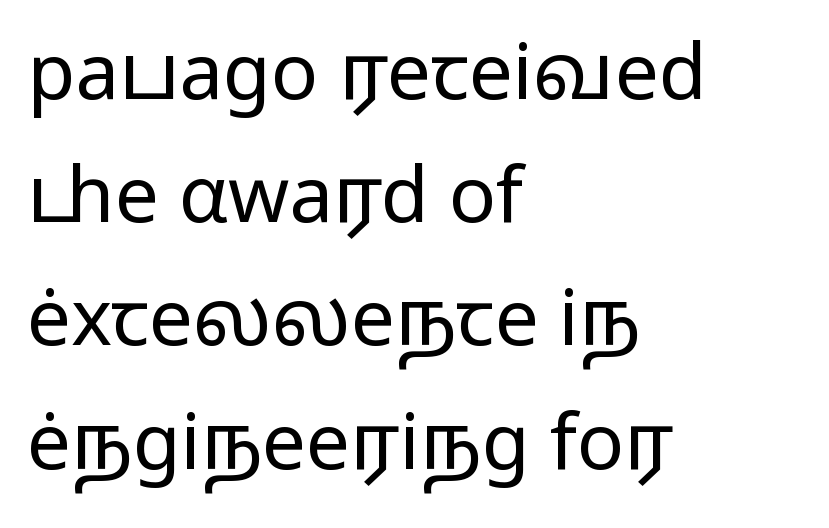
The image shows 78 px regular-weight, wide sans-serif type, upright; set left-aligned, normal line spacing (1.58x), normal letter spacing, not underlined; low stroke contrast and a medium x-height.
